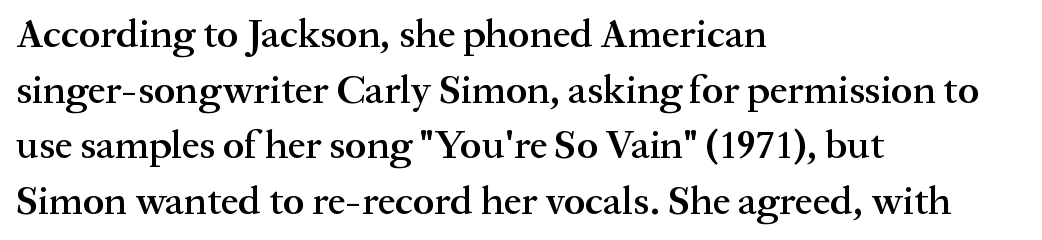
Q: Is the text bold? A: Semi-bold.
Q: Is the text italic (slanted)? A: No, it is upright.
Q: Is the typeface a serif or a sans-serif typeface? A: Serif.
Q: Is the text underlined? A: No.
Q: How is the paragraph aligned? A: Left-aligned.
Q: Is the spacing between letters normal or unusually wide? A: Normal.
Q: Is the spacing between lines tight, normal or loose? A: Normal.
Q: Width (condensed, normal, or wide)? A: Normal.
Q: Stroke contrast? A: Medium.
Q: x-height? A: Medium.
Q: Monospaced? A: No.
